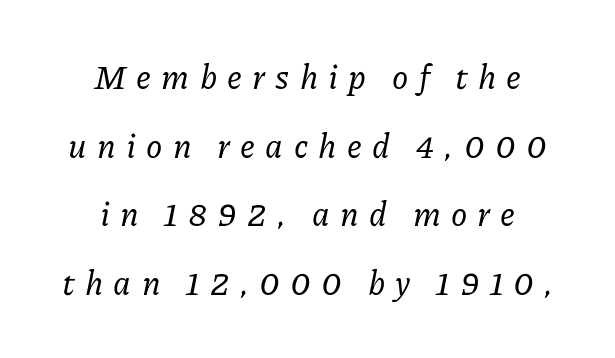
Short and long lines alike share a common midpoint. The type family on display is of the serif kind. Style check: oblique. You could fit nearly another row in the gap between these rows. Each word looks stretched out because of the extra space between its letters. The string is rendered with underlining switched off.
